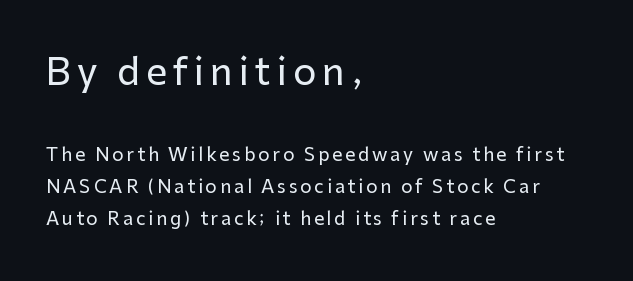
Each letter's strokes conclude bluntly, with no projecting serifs. Character widths vary here, with narrow letters taking less room than wide ones. This sample uses an upright cut, with every glyph sitting square on the baseline. Descenders hang freely into open space.
